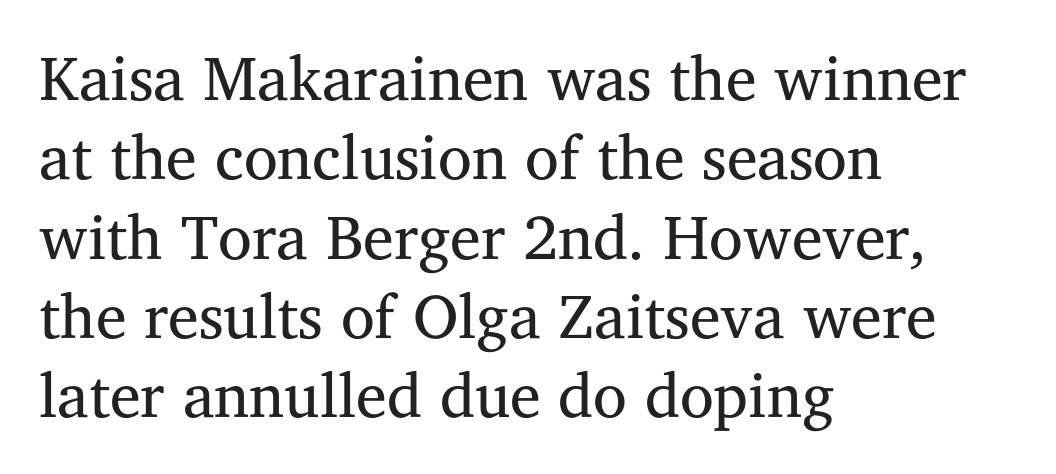
Words appear dense and cohesive because spacing is normal. The face used here is proportionally spaced, like ordinary book or web type. This reads as an unemphasized weight, regular at the heaviest. Compared with a centered layout, this one pins lines to the left instead. Plain, unruled lines of type. The characters display serif detailing at their extremities.
